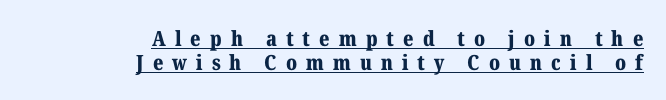
The image shows 21 px bold type, upright; set right-aligned, tight line spacing (1.14x), unusually wide letter spacing (+0.43 em), underlined.
